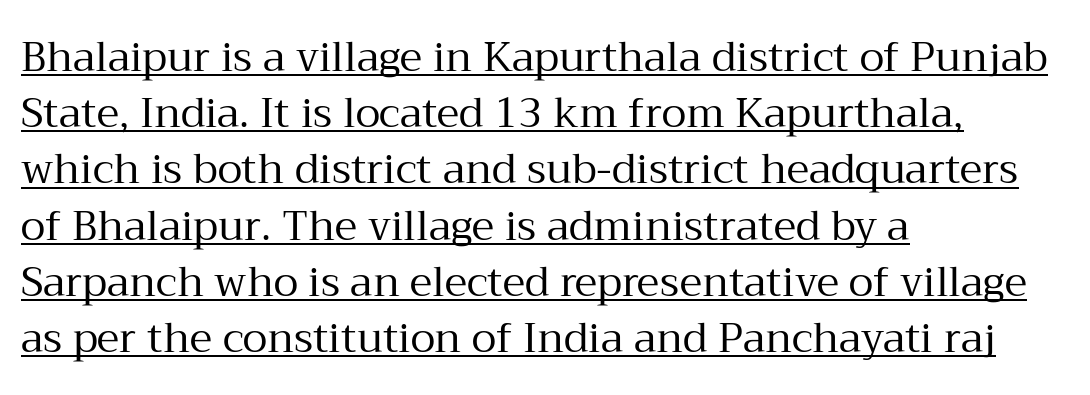
{"serif": "yes", "italic": "no", "bold": "no", "weight": "regular", "width": "normal", "stroke_contrast": "medium", "x_height": "medium", "monospaced": "no", "underline": "yes", "align": "left", "line_spacing": "normal", "line_spacing_ratio": 1.37, "letter_spacing": "normal", "letter_spacing_em": 0.0, "glyph_px": 41}
